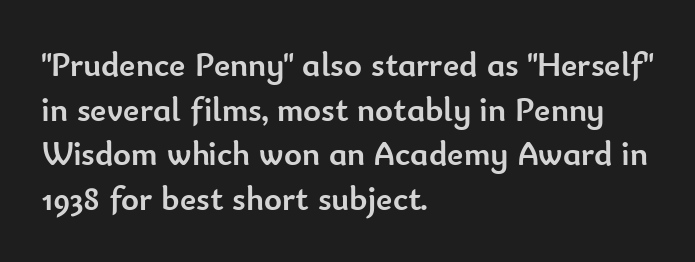
Check under the words: just untouched page. If you measured baseline to baseline, you'd find a middling distance. Observe the absence of serifs on each vertical stroke in this sample. Weight check: bold — yes, fully. Notice how the passage keeps a crisp vertical edge on the left only.
